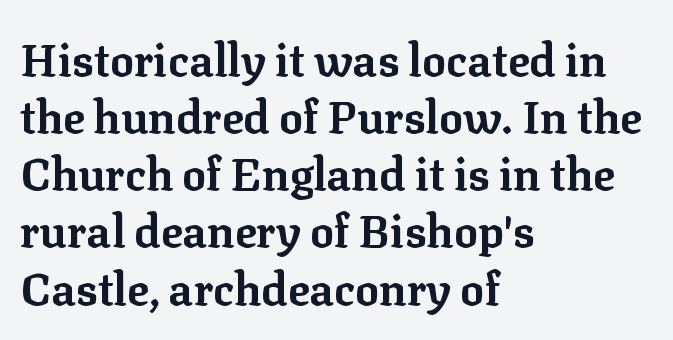
The gap between lines stays unmarked. Honestly, the row spacing looks completely unremarkable. Leftover space on each line is placed entirely after the last word. Spacing between characters is what you'd get straight out of the box. Check where the strokes stop: tiny serifs finish them off. Caption: bold face, heavy strokes.
